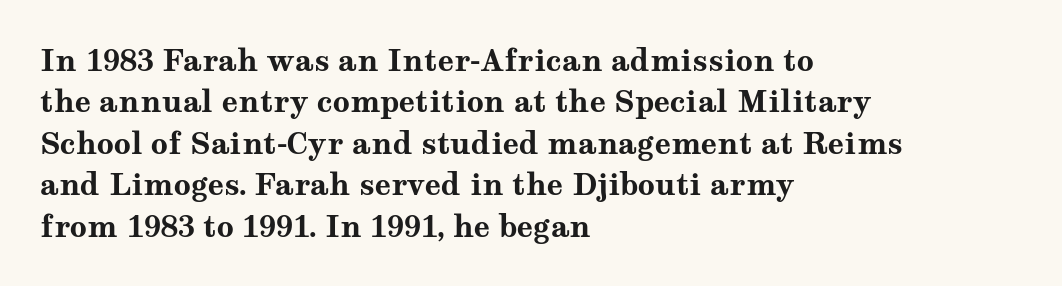
Q: Is the text bold? A: Yes.
Q: Is the text italic (slanted)? A: No, it is upright.
Q: Is the typeface a serif or a sans-serif typeface? A: Serif.
Q: Is the text underlined? A: No.
Q: How is the paragraph aligned? A: Left-aligned.
Q: Is the spacing between letters normal or unusually wide? A: Normal.
Q: Is the spacing between lines tight, normal or loose? A: Normal.
Q: Width (condensed, normal, or wide)? A: Wide.
Q: Stroke contrast? A: Medium.
Q: x-height? A: Medium.
Q: Monospaced? A: No.
